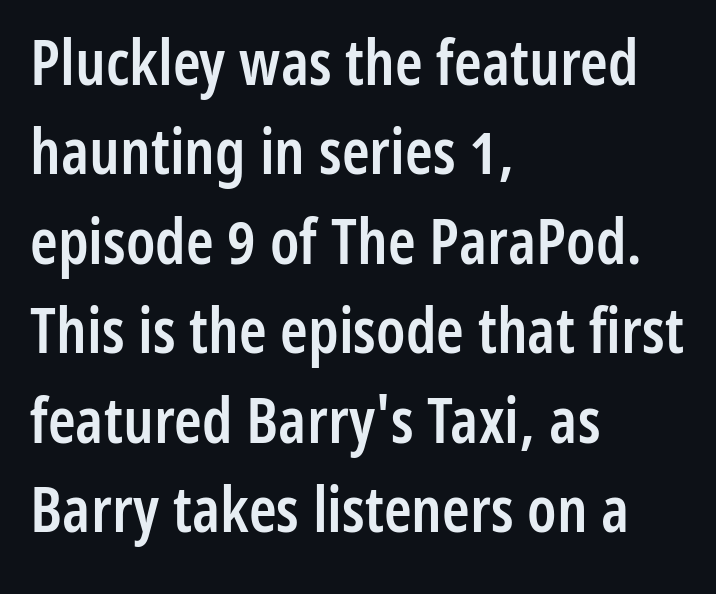
Q: Is the text bold? A: Semi-bold.
Q: Is the text italic (slanted)? A: No, it is upright.
Q: Is the typeface a serif or a sans-serif typeface? A: Sans-serif.
Q: Is the text underlined? A: No.
Q: How is the paragraph aligned? A: Left-aligned.
Q: Is the spacing between letters normal or unusually wide? A: Normal.
Q: Is the spacing between lines tight, normal or loose? A: Normal.
Q: Width (condensed, normal, or wide)? A: Condensed.
Q: Stroke contrast? A: Low.
Q: x-height? A: Medium.
Q: Monospaced? A: No.
